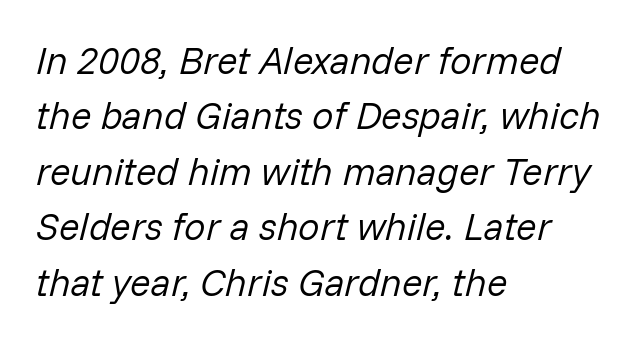
Caption: standard tracking, unaltered. No heavy texture on the line: the type isn't bold. Words float on clear page, feet unadorned. Leading matches the norm, producing a regular column. Proportional: the letters do not fall into vertical columns.
